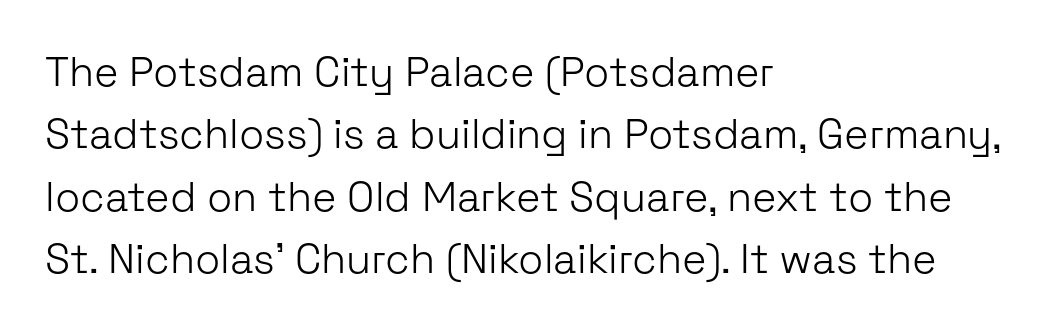
The letters stand upright; this is a roman face. Tracking value appears to be zero — textbook default spacing. How would I describe the line gaps? Plain and ordinary. Classification — sans serif. Nobody drew a line under any word here. Do the characters align in a grid? No, the font is proportional.
